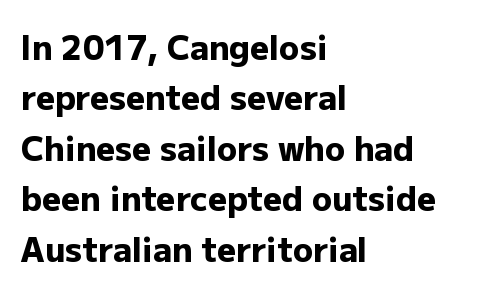
The image shows 33 px heavy sans-serif type, upright; set left-aligned, normal line spacing (1.53x), normal letter spacing, not underlined; low stroke contrast and a medium x-height.
